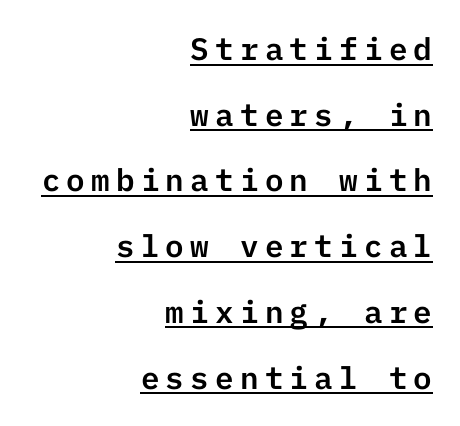
Typographically, this falls in the sans-serif category. This block would shrink considerably if given ordinary leading; it's expanded now. A typesetter would call this heavily tracked-out type. Layout note: lines flush right.
